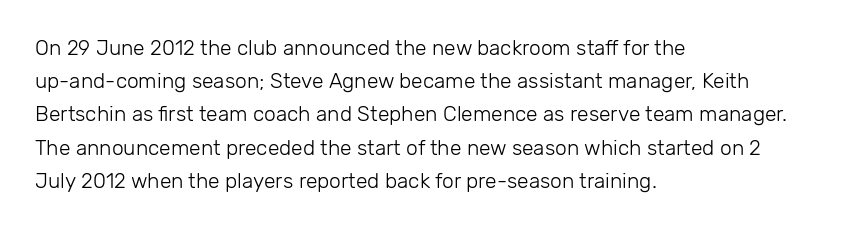
The image shows 21 px text type, upright; set left-aligned, normal line spacing (1.58x), normal letter spacing, not underlined.
